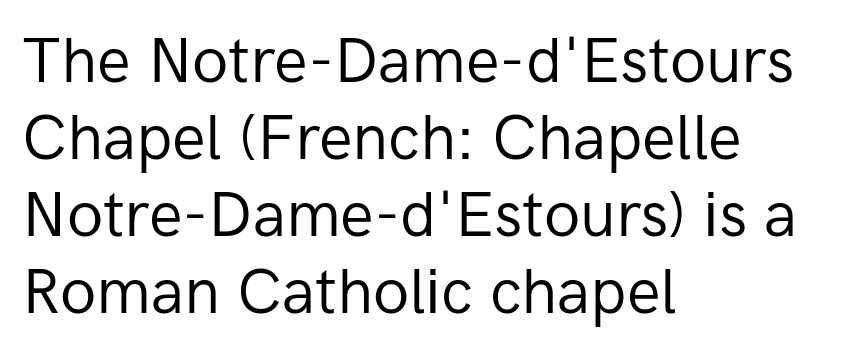
Q: Is the text bold? A: No.
Q: Is the text italic (slanted)? A: No, it is upright.
Q: Is the typeface a serif or a sans-serif typeface? A: Sans-serif.
Q: Is the text underlined? A: No.
Q: How is the paragraph aligned? A: Left-aligned.
Q: Is the spacing between letters normal or unusually wide? A: Normal.
Q: Width (condensed, normal, or wide)? A: Normal.
Q: Stroke contrast? A: Low.
Q: x-height? A: Medium.
Q: Monospaced? A: No.
